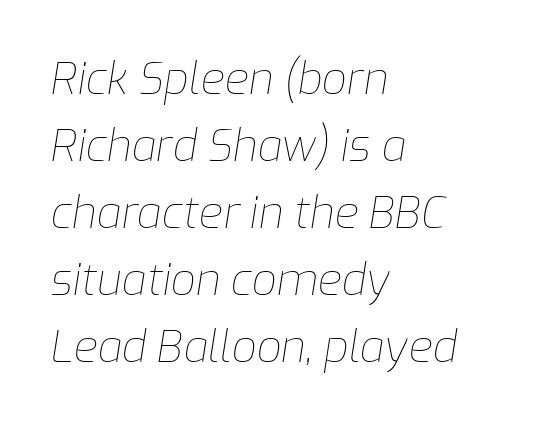
This sample uses plain, unmodified letter spacing. Anything drawn beneath the words? Only blank space. The face used here is proportionally spaced, like ordinary book or web type. A typesetter would mark this as italic. A quiet, ordinary-to-light weight characterises the typeface.
